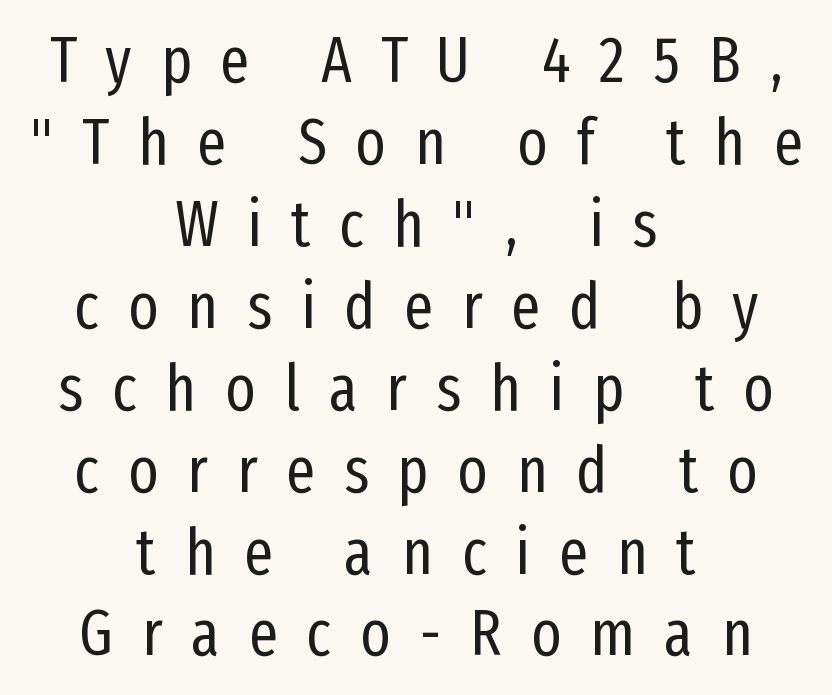
{"serif": "no", "italic": "no", "bold": "no", "weight": "regular", "width": "condensed", "stroke_contrast": "low", "x_height": "medium", "monospaced": "no", "underline": "no", "align": "center", "line_spacing": "normal", "line_spacing_ratio": 1.28, "letter_spacing": "wide", "letter_spacing_em": 0.45, "glyph_px": 64}
